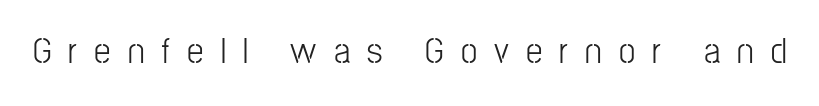
{"serif": "no", "italic": "no", "width": "condensed", "stroke_contrast": "low", "x_height": "medium", "monospaced": "no", "underline": "no", "letter_spacing": "wide", "letter_spacing_em": 0.46, "glyph_px": 37}
